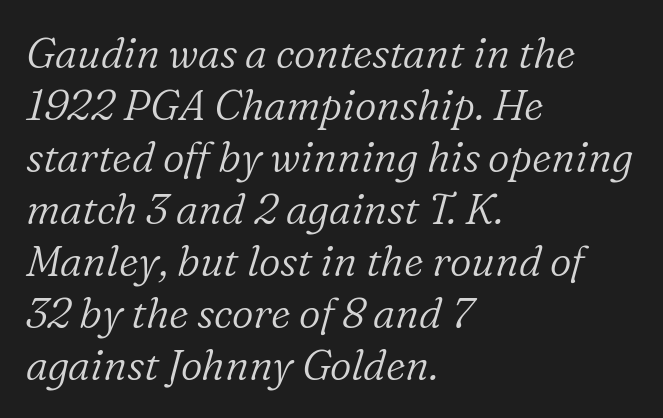
The characters are drawn with everyday or finer stroke widths. A student would call this left alignment; a typographer would say flush left, rag right. The words here are not underlined. Is the type slanted? Yes — the strokes lean at a clear angle. Is this a fixed-width face? No — the glyphs have proportional, varying widths. Serif or sans? Serif — the stroke terminals have little feet.
